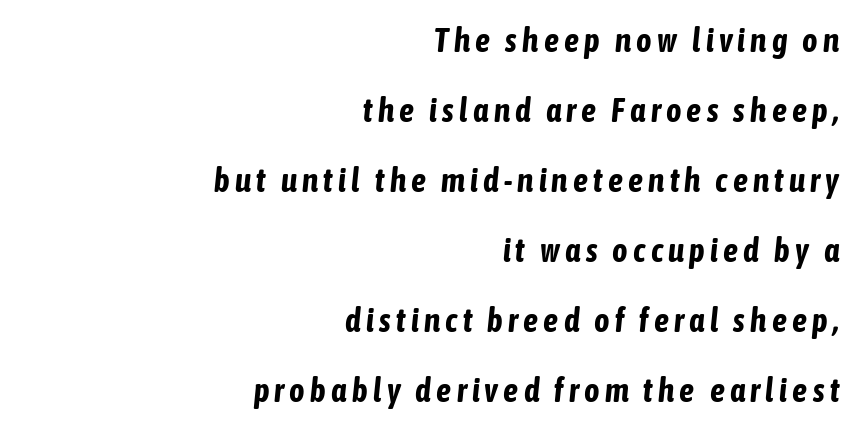
Q: Is the text bold? A: Yes.
Q: Is the text italic (slanted)? A: Yes, it leans right by about 6 degrees.
Q: Is the text underlined? A: No.
Q: How is the paragraph aligned? A: Right-aligned.
Q: Is the spacing between lines tight, normal or loose? A: Loose.
Q: Width (condensed, normal, or wide)? A: Condensed.
Q: Stroke contrast? A: Low.
Q: x-height? A: Medium.
Q: Monospaced? A: No.
